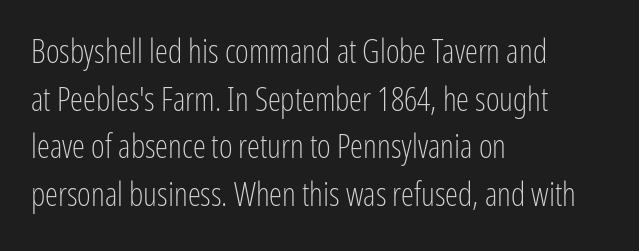
Quick note: not italic, upright. The space directly below the letters is spotless. These lines stack with their left ends in a neat column. Regular leading.
